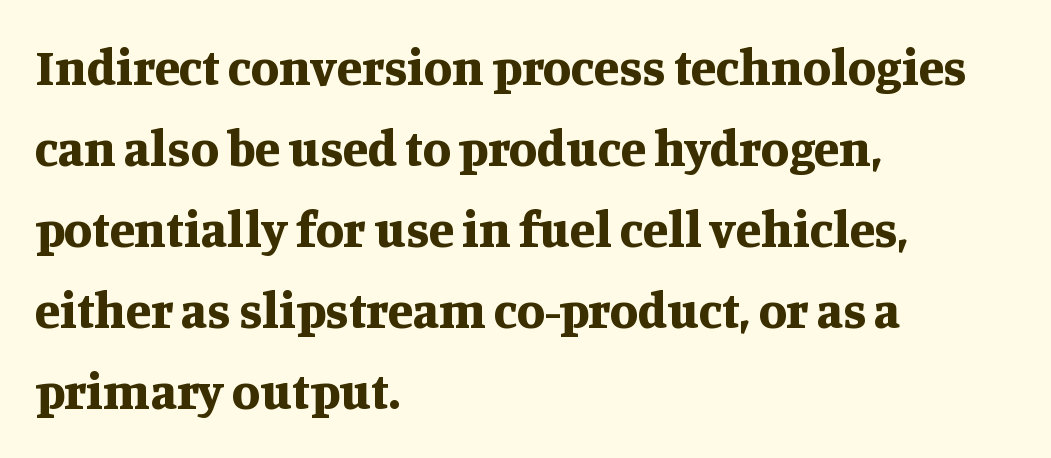
The image shows 51 px bold serif type, upright; set left-aligned, normal line spacing (1.59x), normal letter spacing, not underlined; medium stroke contrast and a large x-height.
